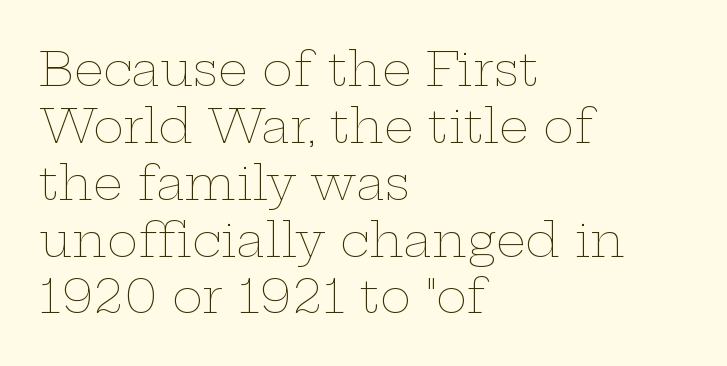
{"italic": "no", "bold": "no", "weight": "thin", "width": "wide", "stroke_contrast": "low", "x_height": "medium", "monospaced": "no", "underline": "no", "align": "left", "line_spacing_ratio": 1.21, "letter_spacing": "normal", "letter_spacing_em": 0.0, "glyph_px": 47}
